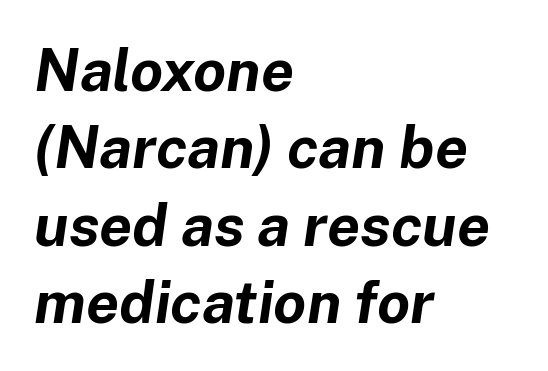
Students, observe: this is what conventionally led text looks like. The type is set solid horizontally, with unmodified tracking. The glyphs have the mass of a bold cut. Compared with a centered layout, this one pins lines to the left instead.
